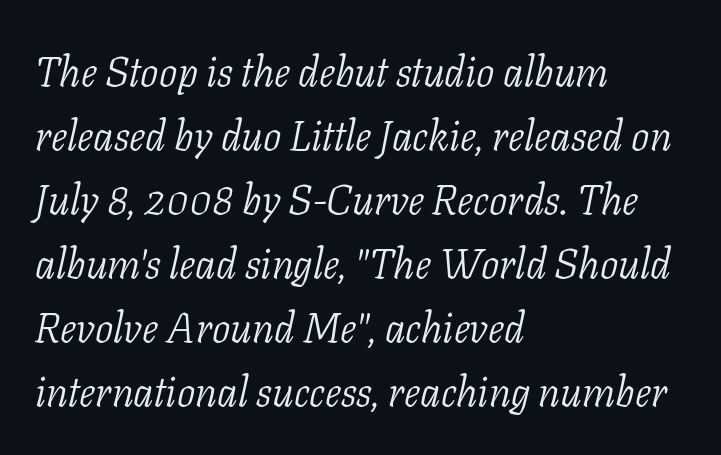
The image shows 41 px light serif type, italic (leaning right); set left-aligned, normal line spacing (1.56x), normal letter spacing, not underlined; low stroke contrast and a medium x-height.
